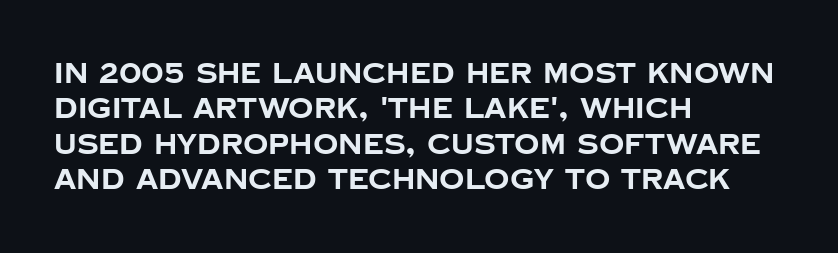
Think of a printed novel: that variable character pitch is what you see here. Honestly, the row spacing looks completely unremarkable. Nothing sits at the stroke ends, so this counts as sans-serif. You can tell it's not italic because the verticals are truly vertical. Is the type bold? Yes — the strokes are clearly thick and heavy.
